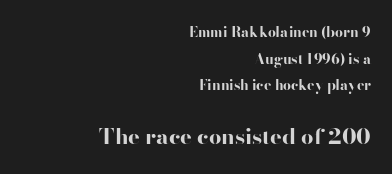
The characters look thick and weighty, a clear bold. The string is rendered with underlining switched off. You get the small type first, then a jump to larger type. The line-height multiplier appears high, well above default. Every stem runs plumb, perpendicular to the baseline.
